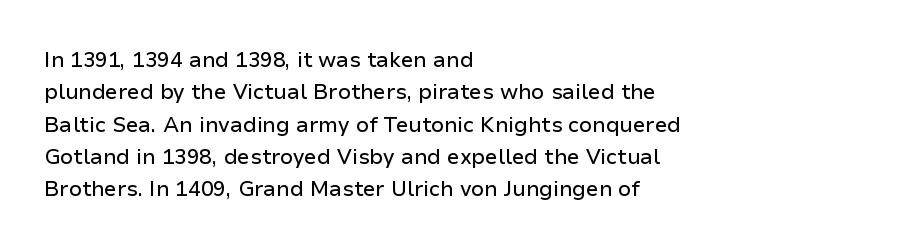
Q: Is the text italic (slanted)? A: No, it is upright.
Q: Is the text underlined? A: No.
Q: How is the paragraph aligned? A: Left-aligned.
Q: Is the spacing between letters normal or unusually wide? A: Normal.
Q: Is the spacing between lines tight, normal or loose? A: Normal.
